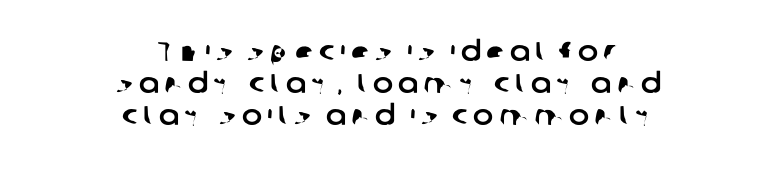
Q: Is the text underlined? A: No.
Q: How is the paragraph aligned? A: Centered.
Q: Is the spacing between letters normal or unusually wide? A: Unusually wide.
